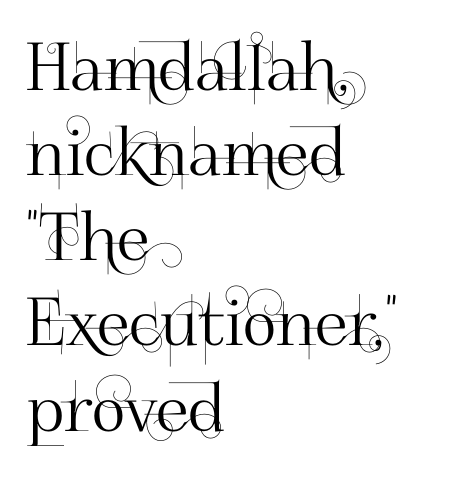
The letters carry no serifs — their stems end cleanly without finishing strokes. This sample has the flowing, uneven cadence of proportional lettering. Leading matches the norm, producing a regular column. Between one letter and the next there's only the usual sliver of space. Unlike italic type, these characters show no tilt at all. Compared with a centered layout, this one pins lines to the left instead.
